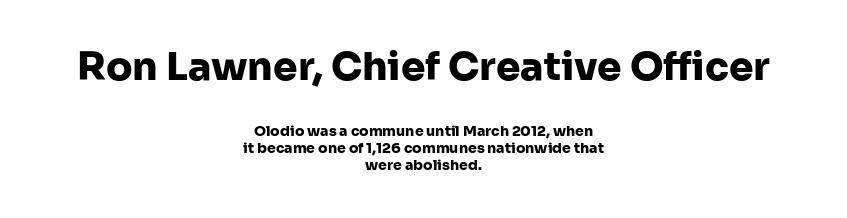
The image shows 39 px heavy sans-serif type, upright; set centered, line spacing 1.24x, normal letter spacing, not underlined; the first (top) block is 2.79x larger; low stroke contrast and a medium x-height.
